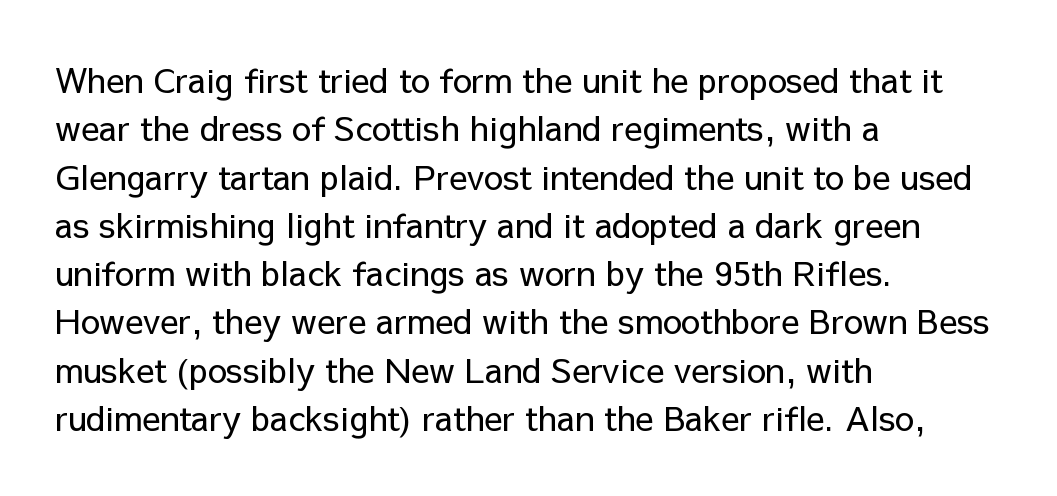
The image shows 34 px regular-weight sans-serif type, upright; set left-aligned, normal line spacing (1.42x), normal letter spacing, not underlined; low stroke contrast and a medium x-height.
